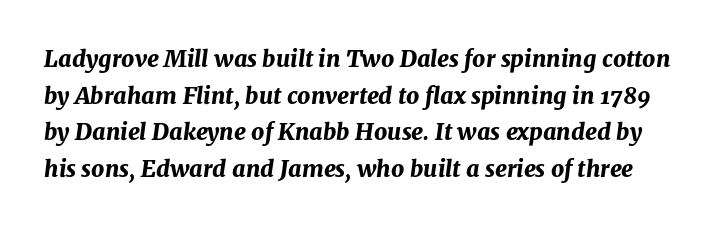
{"italic": "yes", "lean": "right", "slant_degrees": 8, "bold": "yes", "underline": "no", "line_spacing": "normal", "line_spacing_ratio": 1.59, "letter_spacing": "normal", "letter_spacing_em": 0.0, "glyph_px": 23}
